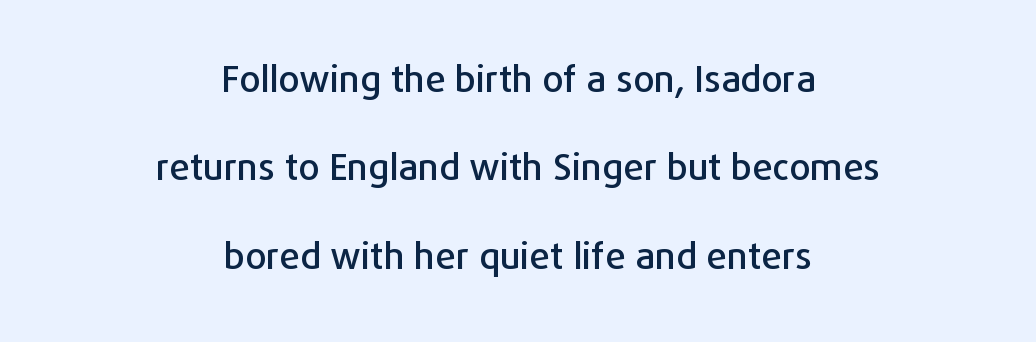
The image shows 37 px sans-serif type, upright; set centered, loose line spacing (2.39x), normal letter spacing, not underlined; low stroke contrast and a medium x-height.
